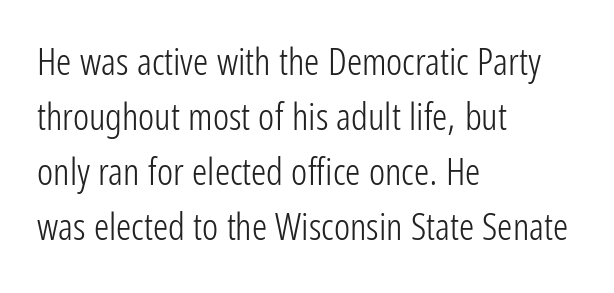
The image shows 38 px light, condensed sans-serif type, upright; set left-aligned, normal line spacing (1.45x), normal letter spacing, not underlined; low stroke contrast and a medium x-height.
